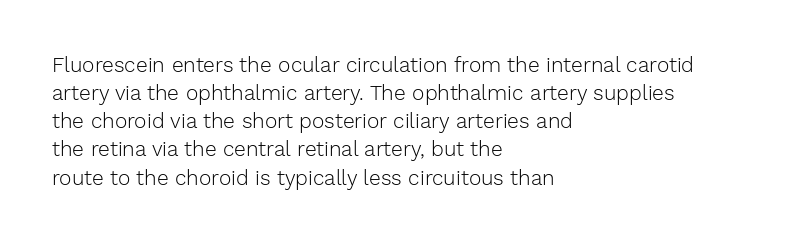
Visually the block forms a straight wall on the left and a jagged coastline on the right. Style check: upright. Bold? No — there's no thickening of the strokes. Notice how descenders clear the ascenders below comfortably — that's standard leading. Each word holds together tightly as a unit, with standard inter-letter gaps.
